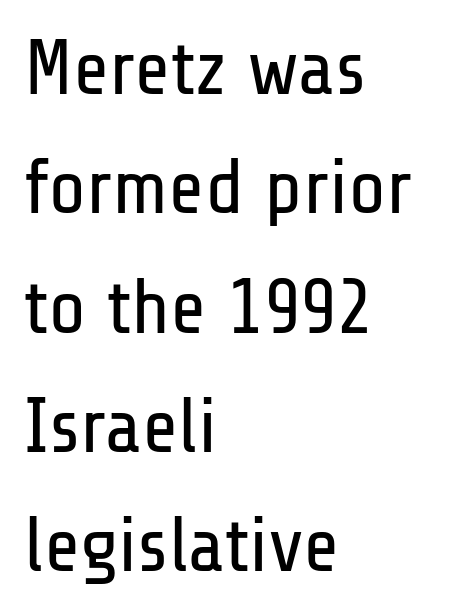
The image shows 78 px regular-weight, condensed sans-serif type, upright; set left-aligned, normal line spacing (1.53x), normal letter spacing, not underlined; low stroke contrast and a medium x-height.
